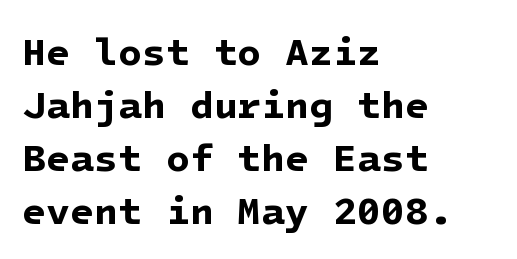
Heavy-handed strokes throughout: this text is bold. The passage shown is typeset with a sans-serif family. The setting favours the left margin, as ordinary paragraphs usually do. Spacing between characters is what you'd get straight out of the box. Compared with typical paragraphs, the rows here are spaced about the same.
